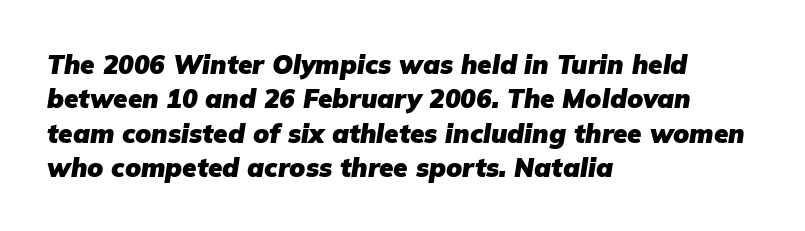
Q: Is the text bold? A: Yes.
Q: Is the text italic (slanted)? A: Yes, it leans right by about 9 degrees.
Q: Is the text underlined? A: No.
Q: How is the paragraph aligned? A: Left-aligned.
Q: Is the spacing between letters normal or unusually wide? A: Normal.
Q: Is the spacing between lines tight, normal or loose? A: Normal.
